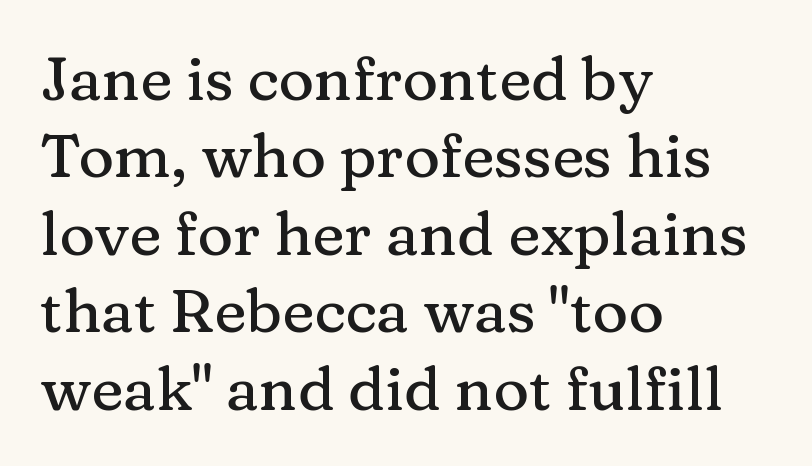
Q: Is the text italic (slanted)? A: No, it is upright.
Q: Is the typeface a serif or a sans-serif typeface? A: Serif.
Q: Is the text underlined? A: No.
Q: How is the paragraph aligned? A: Left-aligned.
Q: Is the spacing between letters normal or unusually wide? A: Normal.
Q: Is the spacing between lines tight, normal or loose? A: Normal.
Q: Width (condensed, normal, or wide)? A: Normal.
Q: Stroke contrast? A: Medium.
Q: x-height? A: Medium.
Q: Monospaced? A: No.
